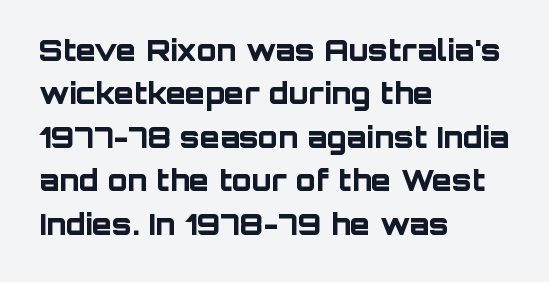
This rendering features lettering with no underline. What stands out about the letter spacing? Nothing — it is the standard amount. Varying glyph widths throughout — classic text-font behaviour. The text was rendered using a sans face with plain stroke endings. The typesetter chose a ragged-right arrangement here. Does the leading feel generous? No, just average.
